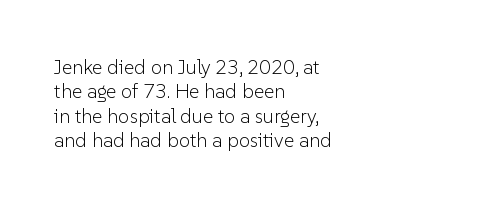
Q: Is the text bold? A: No.
Q: Is the text italic (slanted)? A: No, it is upright.
Q: Is the text underlined? A: No.
Q: How is the paragraph aligned? A: Left-aligned.
Q: Is the spacing between letters normal or unusually wide? A: Normal.
